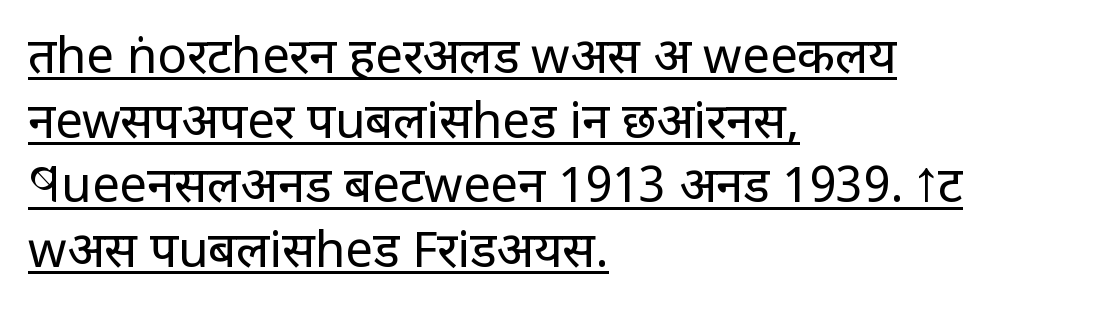
{"serif": "no", "italic": "no", "bold": "no", "weight": "regular", "width": "normal", "stroke_contrast": "low", "x_height": "large", "monospaced": "no", "underline": "yes", "align": "left", "line_spacing": "normal", "line_spacing_ratio": 1.32, "letter_spacing": "normal", "letter_spacing_em": 0.0, "glyph_px": 49}
